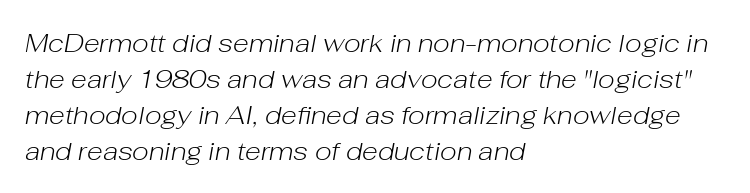
Q: Is the text bold? A: No.
Q: Is the text italic (slanted)? A: Yes, it leans right by about 10 degrees.
Q: Is the text underlined? A: No.
Q: How is the paragraph aligned? A: Left-aligned.
Q: Is the spacing between letters normal or unusually wide? A: Normal.
Q: Is the spacing between lines tight, normal or loose? A: Normal.
